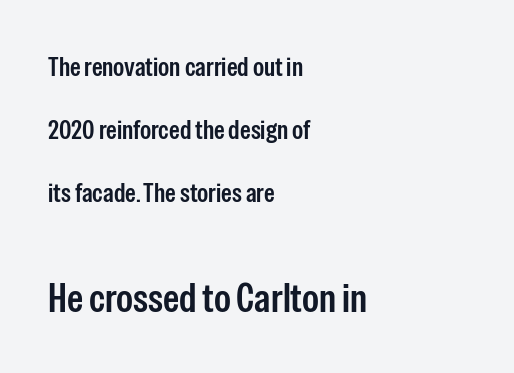
Q: Is the text italic (slanted)? A: No, it is upright.
Q: Is the typeface a serif or a sans-serif typeface? A: Sans-serif.
Q: Is the text underlined? A: No.
Q: How is the paragraph aligned? A: Left-aligned.
Q: Is the spacing between letters normal or unusually wide? A: Normal.
Q: Is the spacing between lines tight, normal or loose? A: Loose.
Q: Which block of text is set in a larger size, the first (top) or the second (bottom)? A: The second (bottom) one.
Q: Width (condensed, normal, or wide)? A: Condensed.
Q: Stroke contrast? A: Low.
Q: x-height? A: Medium.
Q: Monospaced? A: No.
